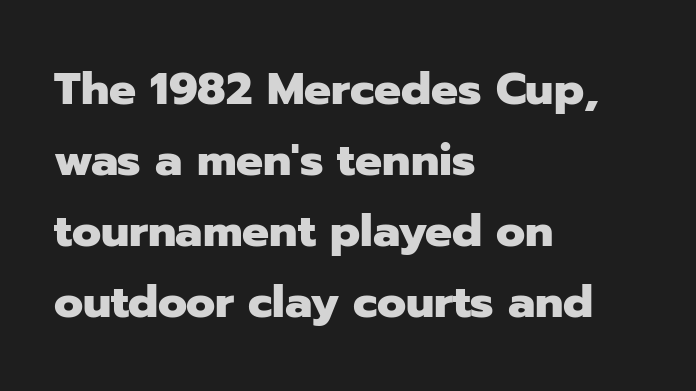
{"serif": "no", "italic": "no", "bold": "yes", "weight": "heavy", "width": "normal", "stroke_contrast": "low", "x_height": "medium", "monospaced": "no", "underline": "no", "align": "left", "line_spacing": "normal", "line_spacing_ratio": 1.58, "letter_spacing": "normal", "letter_spacing_em": 0.0, "glyph_px": 45}
